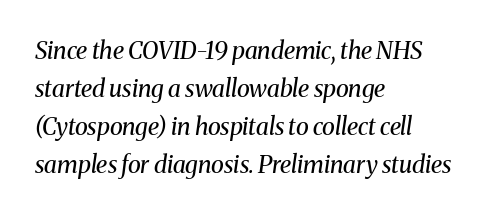
Q: Is the text bold? A: No.
Q: Is the text italic (slanted)? A: Yes, it leans right by about 8 degrees.
Q: Is the text underlined? A: No.
Q: How is the paragraph aligned? A: Left-aligned.
Q: Is the spacing between letters normal or unusually wide? A: Normal.
Q: Is the spacing between lines tight, normal or loose? A: Normal.
